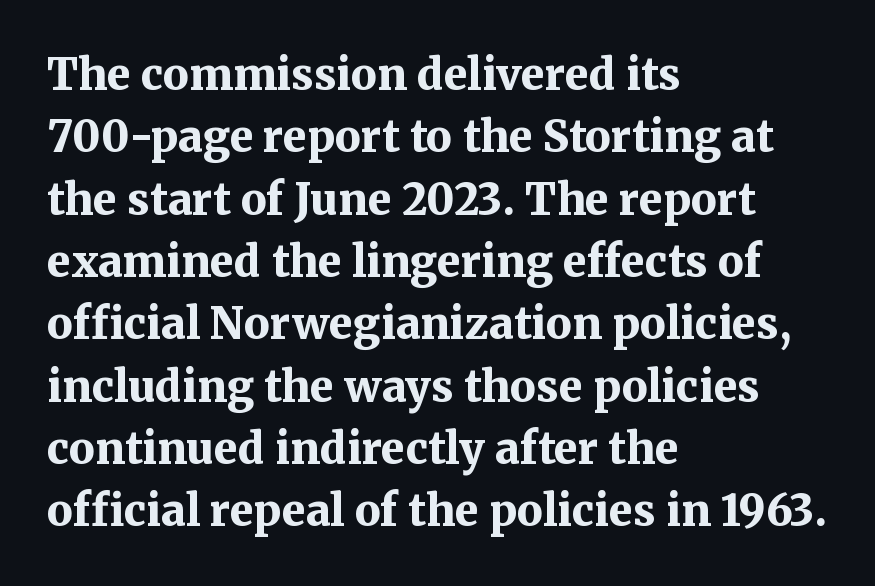
{"serif": "yes", "italic": "no", "bold": "yes", "weight": "bold", "width": "normal", "stroke_contrast": "medium", "x_height": "medium", "monospaced": "no", "underline": "no", "align": "left", "line_spacing": "normal", "line_spacing_ratio": 1.45, "letter_spacing": "normal", "letter_spacing_em": 0.0, "glyph_px": 43}
